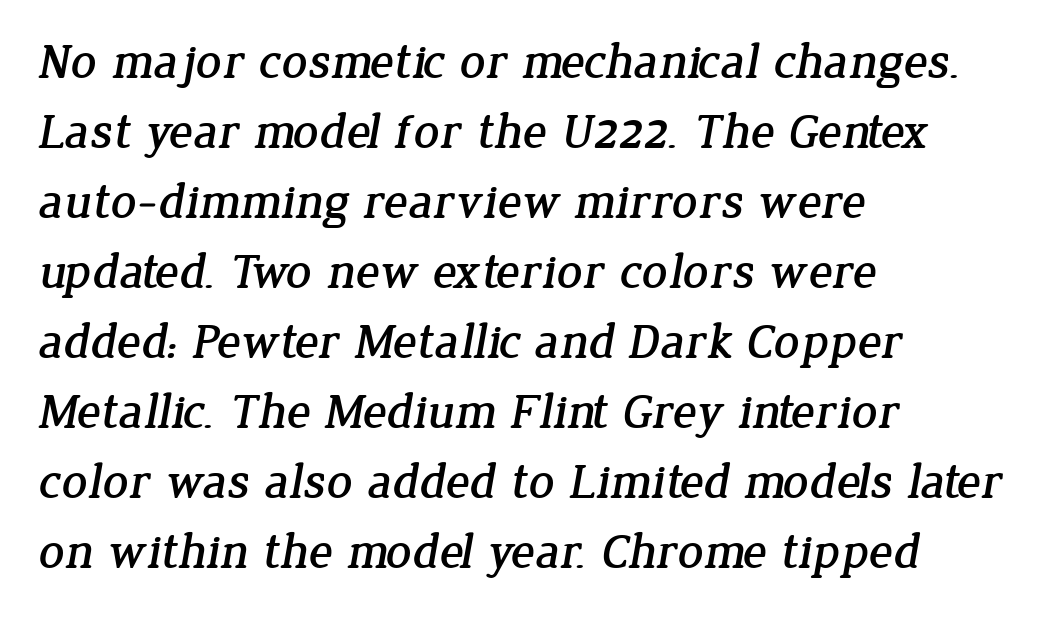
Q: Is the typeface a serif or a sans-serif typeface? A: Serif.
Q: Is the text underlined? A: No.
Q: How is the paragraph aligned? A: Left-aligned.
Q: Is the spacing between letters normal or unusually wide? A: Normal.
Q: Is the spacing between lines tight, normal or loose? A: Normal.
Q: Width (condensed, normal, or wide)? A: Normal.
Q: Stroke contrast? A: Low.
Q: x-height? A: Medium.
Q: Monospaced? A: No.
